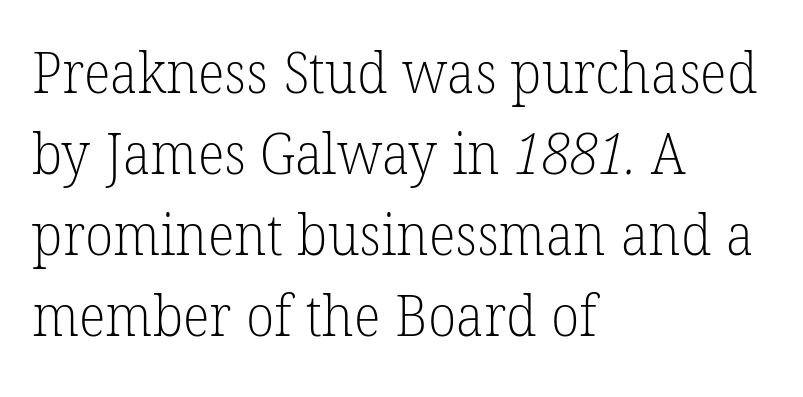
Classification — serif. These lines stack with their left ends in a neat column. Looks like regular typesetting: each glyph gets only the width it needs. A typesetter would call this leading conventional body-copy spacing. Just letters on the line, the space beneath them empty. Is the type heavy? It reads as light-to-regular instead.
